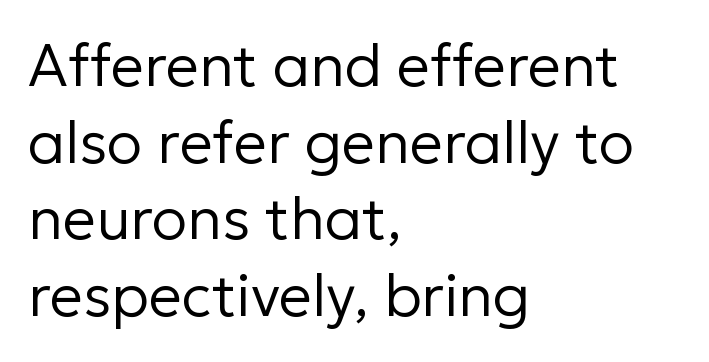
{"serif": "no", "italic": "no", "bold": "no", "weight": "regular", "width": "normal", "stroke_contrast": "low", "x_height": "medium", "monospaced": "no", "underline": "no", "align": "left", "line_spacing": "normal", "line_spacing_ratio": 1.3, "letter_spacing": "normal", "letter_spacing_em": 0.0, "glyph_px": 59}
